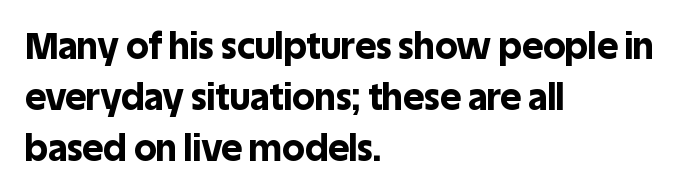
{"serif": "no", "italic": "no", "bold": "yes", "weight": "bold", "width": "normal", "x_height": "large", "monospaced": "no", "underline": "no", "align": "left", "line_spacing": "normal", "line_spacing_ratio": 1.42, "letter_spacing": "normal", "letter_spacing_em": 0.0, "glyph_px": 36}
